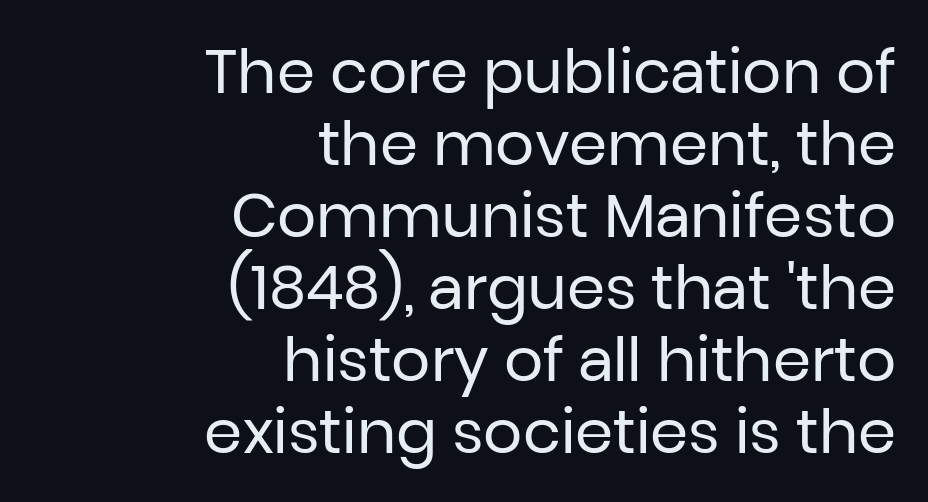
Q: Is the text bold? A: No.
Q: Is the text italic (slanted)? A: No, it is upright.
Q: Is the typeface a serif or a sans-serif typeface? A: Sans-serif.
Q: Is the text underlined? A: No.
Q: How is the paragraph aligned? A: Right-aligned.
Q: Is the spacing between letters normal or unusually wide? A: Normal.
Q: Width (condensed, normal, or wide)? A: Normal.
Q: Stroke contrast? A: Low.
Q: x-height? A: Medium.
Q: Monospaced? A: No.
